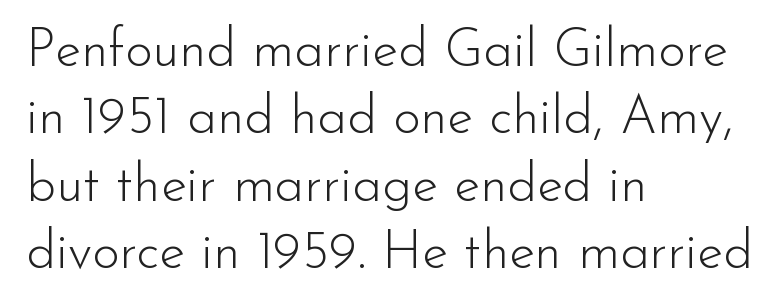
The image shows 53 px light sans-serif type, upright; set left-aligned, normal line spacing (1.27x), normal letter spacing, not underlined; low stroke contrast and a small x-height.
